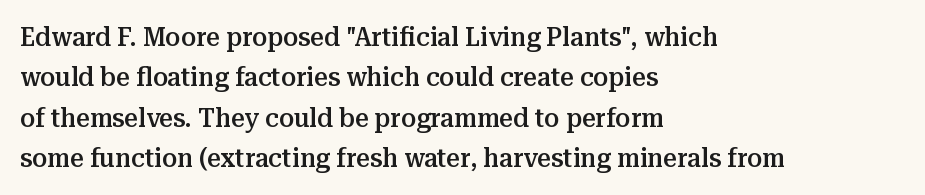
{"italic": "no", "bold": "semi", "underline": "no", "align": "left", "line_spacing": "normal", "line_spacing_ratio": 1.5, "letter_spacing": "normal", "letter_spacing_em": 0.0, "glyph_px": 27}
